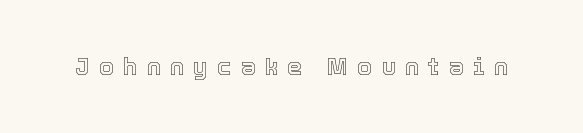
Q: Is the text italic (slanted)? A: No, it is upright.
Q: Is the text underlined? A: No.
Q: Is the spacing between letters normal or unusually wide? A: Unusually wide.
